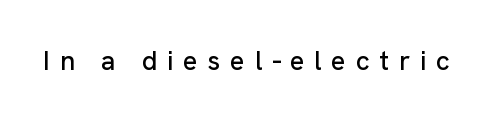
Vertical strokes here are truly vertical. Clear beneath every line of the passage. Does extra space separate the letters? Yes, quite a lot of it.
